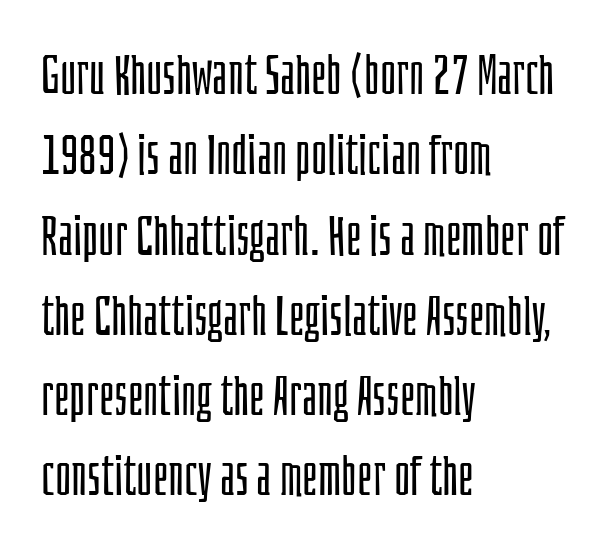
{"serif": "no", "italic": "no", "bold": "no", "weight": "light", "width": "condensed", "stroke_contrast": "low", "x_height": "large", "monospaced": "no", "underline": "no", "align": "left", "line_spacing": "normal", "line_spacing_ratio": 1.46, "letter_spacing": "normal", "letter_spacing_em": 0.0, "glyph_px": 55}
